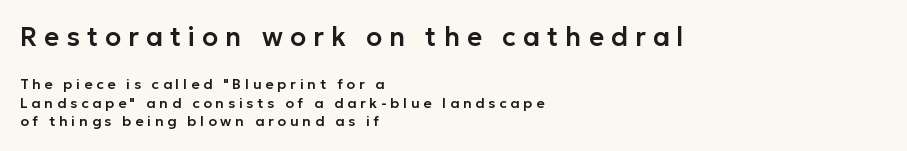
Q: Is the text italic (slanted)? A: No, it is upright.
Q: Is the text underlined? A: No.
Q: How is the paragraph aligned? A: Left-aligned.
Q: Is the spacing between letters normal or unusually wide? A: Unusually wide.
Q: Is the spacing between lines tight, normal or loose? A: Normal.
Q: Which block of text is set in a larger size, the first (top) or the second (bottom)? A: The first (top) one.
